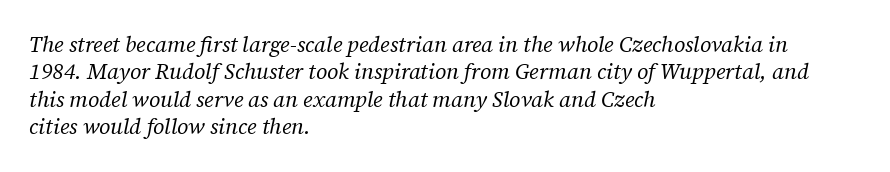
Honestly, the letter spacing is just normal — you wouldn't notice it. Caption: multi-line text, flush left, ragged right. Nobody drew a line under any word here. Successive baselines arrive at the customary interval.
